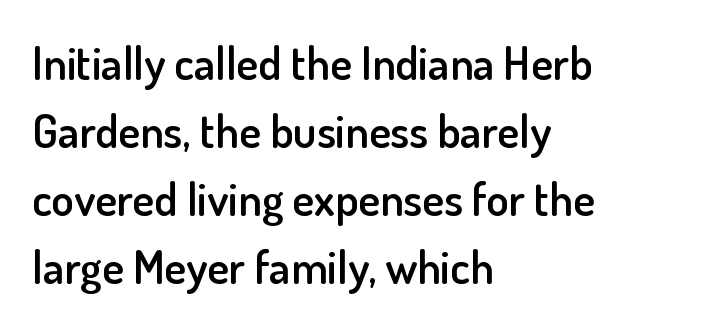
{"serif": "no", "italic": "no", "bold": "semi", "weight": "semibold", "width": "normal", "stroke_contrast": "low", "x_height": "small", "monospaced": "no", "underline": "no", "align": "left", "line_spacing": "normal", "line_spacing_ratio": 1.48, "letter_spacing": "normal", "letter_spacing_em": 0.0, "glyph_px": 46}
